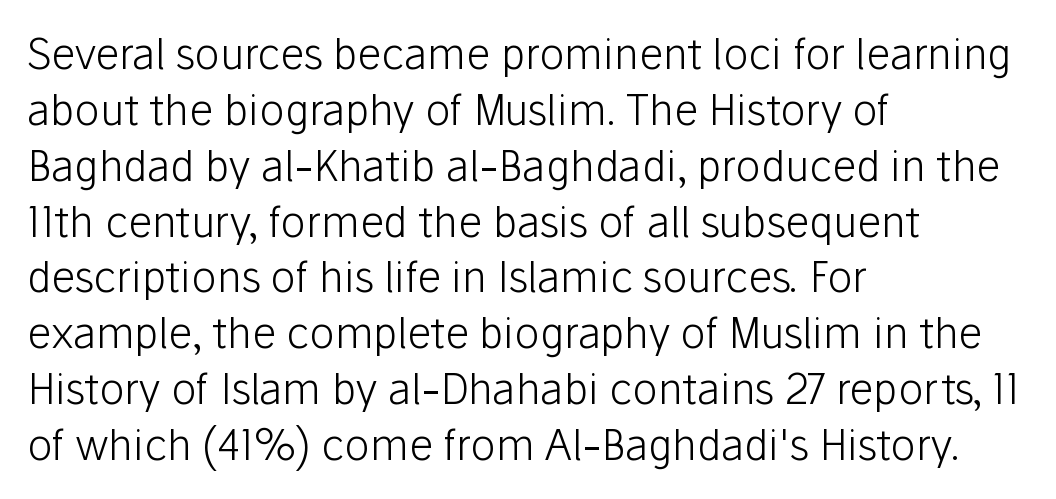
Q: Is the text bold? A: No.
Q: Is the text italic (slanted)? A: No, it is upright.
Q: Is the typeface a serif or a sans-serif typeface? A: Sans-serif.
Q: Is the text underlined? A: No.
Q: How is the paragraph aligned? A: Left-aligned.
Q: Is the spacing between letters normal or unusually wide? A: Normal.
Q: Is the spacing between lines tight, normal or loose? A: Normal.
Q: Width (condensed, normal, or wide)? A: Normal.
Q: Stroke contrast? A: Low.
Q: x-height? A: Medium.
Q: Monospaced? A: No.
